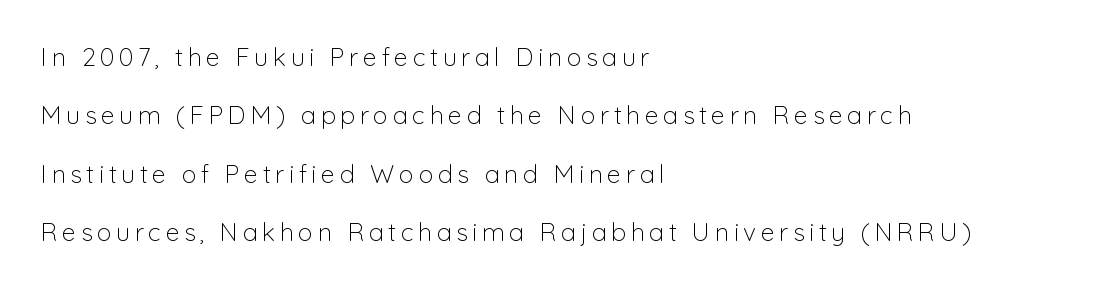
The image shows 25 px text type, upright; set left-aligned, loose line spacing (2.34x), not underlined.
